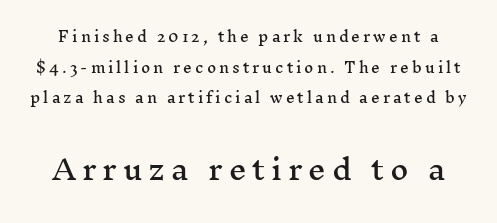
{"serif": "yes", "italic": "no", "width": "wide", "stroke_contrast": "medium", "x_height": "medium", "monospaced": "no", "underline": "no", "line_spacing": "loose", "line_spacing_ratio": 2.18, "letter_spacing": "wide", "letter_spacing_em": 0.21, "larger_block": "second", "size_ratio": 2.0, "glyph_px": 28}
